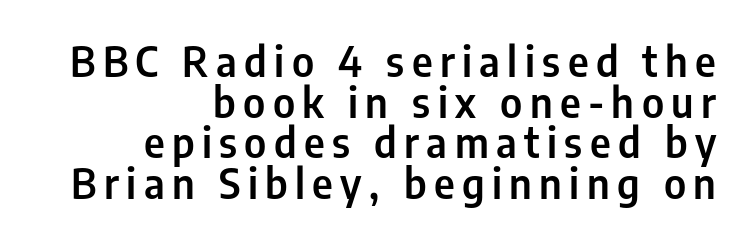
Q: Is the text italic (slanted)? A: No, it is upright.
Q: Is the typeface a serif or a sans-serif typeface? A: Sans-serif.
Q: Is the text underlined? A: No.
Q: How is the paragraph aligned? A: Right-aligned.
Q: Is the spacing between lines tight, normal or loose? A: Tight.
Q: Width (condensed, normal, or wide)? A: Condensed.
Q: Stroke contrast? A: Low.
Q: x-height? A: Medium.
Q: Monospaced? A: No.
